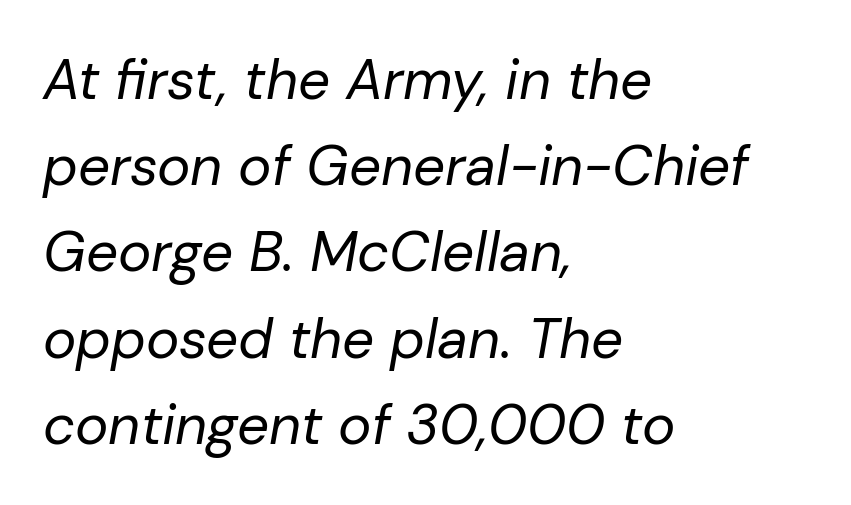
{"italic": "yes", "lean": "right", "slant_degrees": 10, "bold": "no", "weight": "regular", "width": "normal", "stroke_contrast": "low", "x_height": "medium", "monospaced": "no", "underline": "no", "align": "left", "line_spacing": "normal", "line_spacing_ratio": 1.54, "letter_spacing": "normal", "letter_spacing_em": 0.0, "glyph_px": 56}
